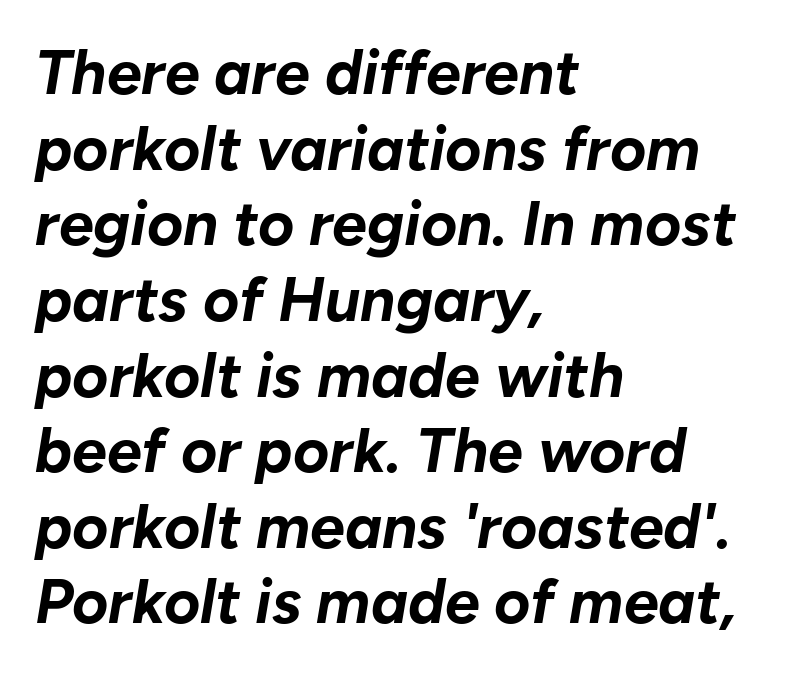
{"italic": "yes", "lean": "right", "slant_degrees": 10, "bold": "yes", "weight": "bold", "width": "normal", "stroke_contrast": "low", "x_height": "medium", "monospaced": "no", "underline": "no", "align": "left", "line_spacing_ratio": 1.22, "letter_spacing": "normal", "letter_spacing_em": 0.0, "glyph_px": 62}
